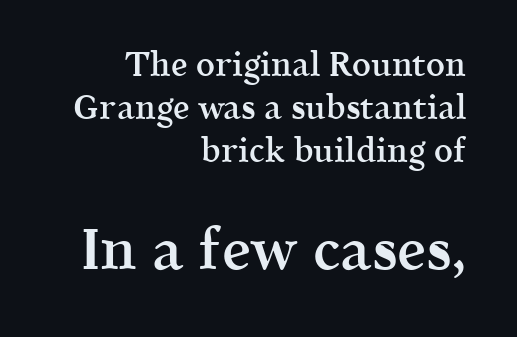
Q: Is the text bold? A: Semi-bold.
Q: Is the text italic (slanted)? A: No, it is upright.
Q: Is the typeface a serif or a sans-serif typeface? A: Serif.
Q: Is the text underlined? A: No.
Q: How is the paragraph aligned? A: Right-aligned.
Q: Is the spacing between letters normal or unusually wide? A: Normal.
Q: Is the spacing between lines tight, normal or loose? A: Normal.
Q: Which block of text is set in a larger size, the first (top) or the second (bottom)? A: The second (bottom) one.
Q: Width (condensed, normal, or wide)? A: Normal.
Q: x-height? A: Medium.
Q: Monospaced? A: No.
